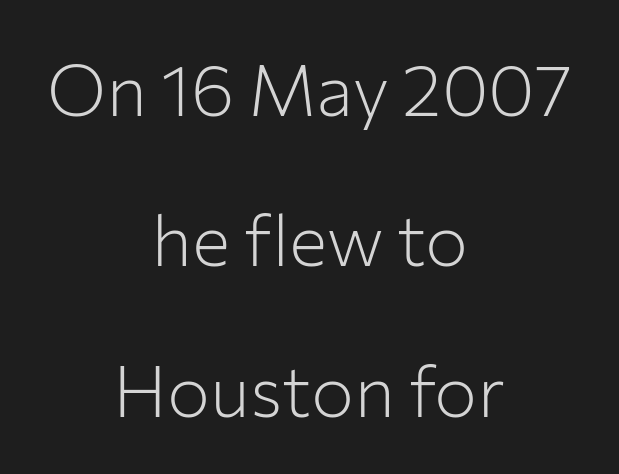
Q: Is the text bold? A: No.
Q: Is the text italic (slanted)? A: No, it is upright.
Q: Is the typeface a serif or a sans-serif typeface? A: Sans-serif.
Q: Is the text underlined? A: No.
Q: How is the paragraph aligned? A: Centered.
Q: Is the spacing between letters normal or unusually wide? A: Normal.
Q: Is the spacing between lines tight, normal or loose? A: Loose.
Q: Width (condensed, normal, or wide)? A: Normal.
Q: Stroke contrast? A: Low.
Q: x-height? A: Medium.
Q: Monospaced? A: No.
